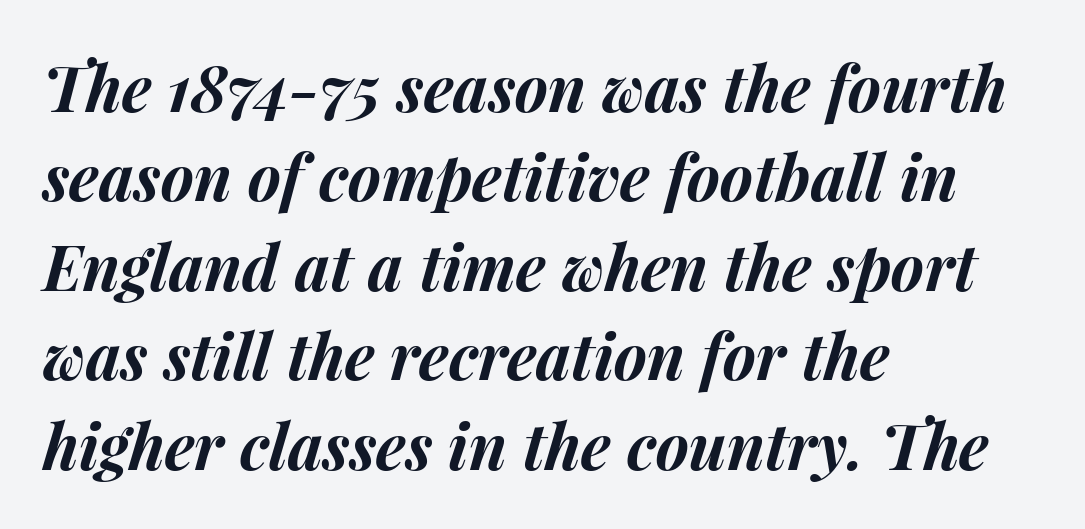
Rows of type keep a routine distance in the vertical direction. How heavy is the stroke? Heavy — this is a bold. The lettering tilts uniformly, giving the passage an italic look. Here the glyphs are tracked normally, forming tight word shapes.
